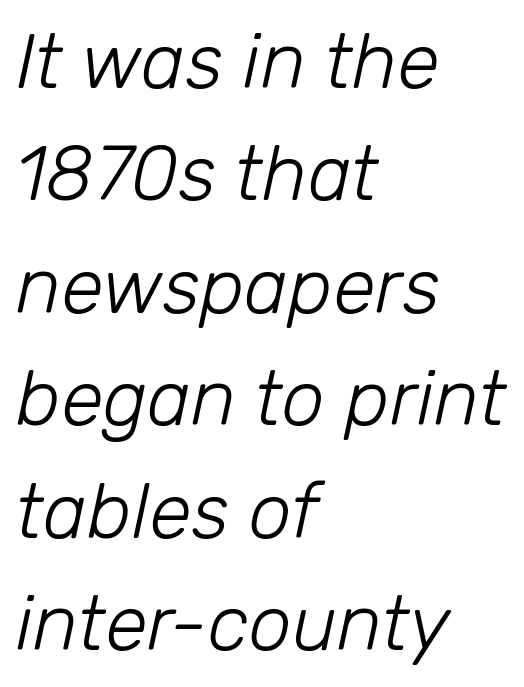
Q: Is the text bold? A: No.
Q: Is the text italic (slanted)? A: Yes, it leans right by about 12 degrees.
Q: Is the text underlined? A: No.
Q: How is the paragraph aligned? A: Left-aligned.
Q: Is the spacing between letters normal or unusually wide? A: Normal.
Q: Is the spacing between lines tight, normal or loose? A: Normal.
Q: Width (condensed, normal, or wide)? A: Normal.
Q: Stroke contrast? A: Low.
Q: x-height? A: Medium.
Q: Monospaced? A: No.
